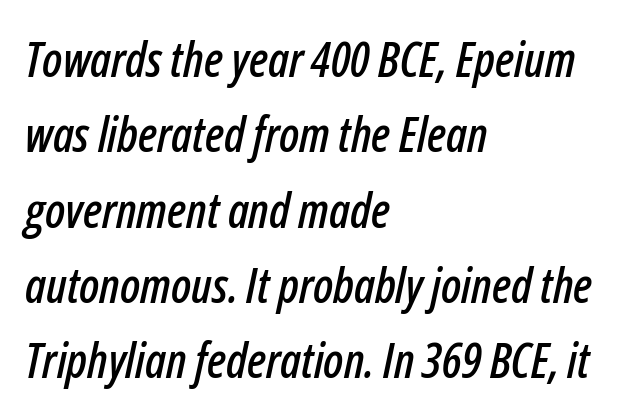
In terms of leading, this rendering sits right in the middle. You could call the tracking neutral — neither tight nor loose. Has an underline been added? It has not. Left-aligned paragraph, ragged on the right.
